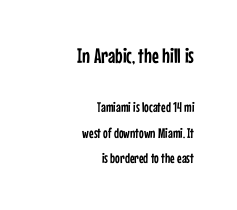
Nobody drew a line under any word here. Italic: no, the glyphs are upright roman. In terms of letterspacing, this is plain default setting. You get the large type first, then a drop to smaller type.
